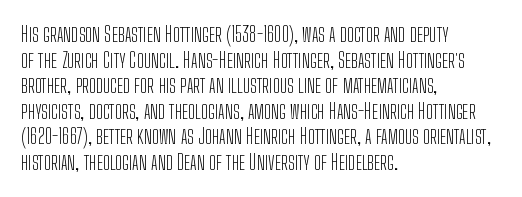
Q: Is the text bold? A: No.
Q: Is the text italic (slanted)? A: No, it is upright.
Q: Is the text underlined? A: No.
Q: How is the paragraph aligned? A: Left-aligned.
Q: Is the spacing between letters normal or unusually wide? A: Normal.
